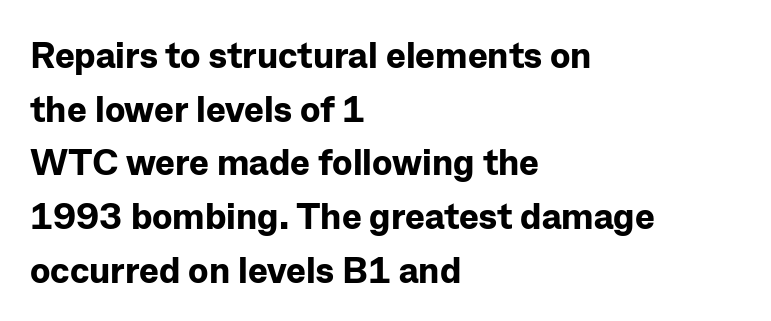
{"serif": "no", "italic": "no", "bold": "yes", "weight": "bold", "width": "normal", "stroke_contrast": "low", "x_height": "medium", "monospaced": "no", "underline": "no", "align": "left", "line_spacing": "normal", "line_spacing_ratio": 1.45, "letter_spacing": "normal", "letter_spacing_em": 0.0, "glyph_px": 37}
